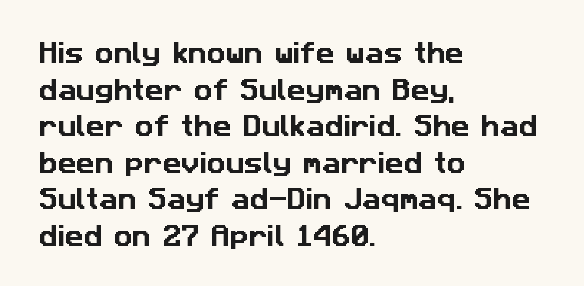
Caption: multi-line text, flush left, ragged right. Only glyphs here, with clear space below each row. Vertically, the passage feels balanced, rows spaced as you'd expect. Here the glyphs are tracked normally, forming tight word shapes.
